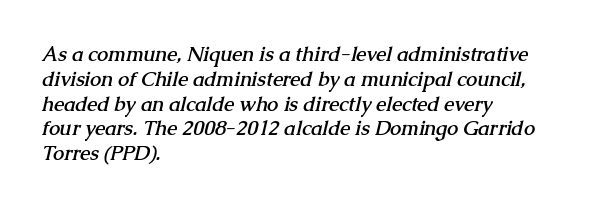
{"bold": "yes", "underline": "no", "align": "left", "line_spacing_ratio": 1.24, "letter_spacing": "normal", "letter_spacing_em": 0.0, "glyph_px": 20}
